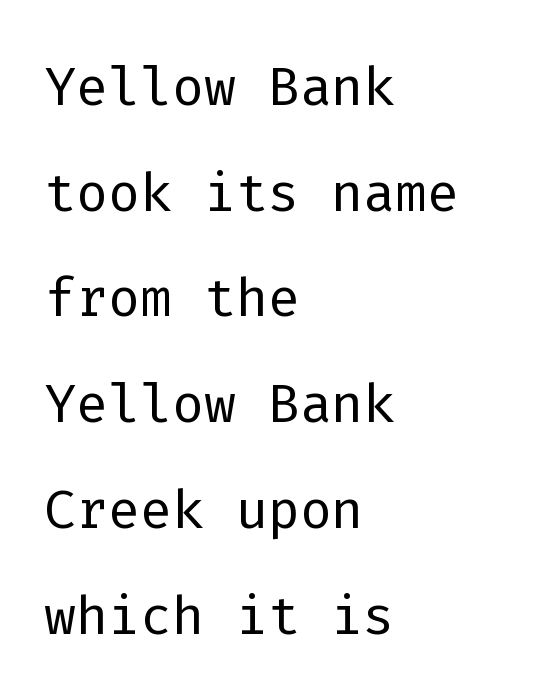
{"serif": "no", "italic": "no", "bold": "no", "weight": "light", "width": "normal", "stroke_contrast": "low", "x_height": "medium", "monospaced": "yes", "underline": "no", "align": "left", "line_spacing": "normal", "line_spacing_ratio": 1.41, "letter_spacing": "normal", "letter_spacing_em": 0.0, "glyph_px": 75}
